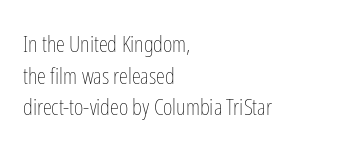
Q: Is the text bold? A: No.
Q: Is the text italic (slanted)? A: No, it is upright.
Q: Is the text underlined? A: No.
Q: How is the paragraph aligned? A: Left-aligned.
Q: Is the spacing between letters normal or unusually wide? A: Normal.
Q: Is the spacing between lines tight, normal or loose? A: Normal.
